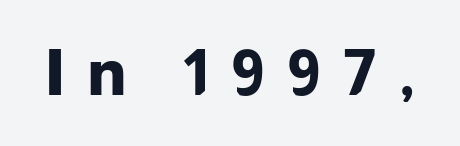
Emphasis by weight is at full strength: bold. The letters advance in unequal steps, a hallmark of proportional type. The string is rendered with underlining switched off. Letterform terminals end flat and unadorned throughout the passage. The letters stand upright; this is a roman face. Look at the tracking — it's clearly loosened, letters drifting apart.
